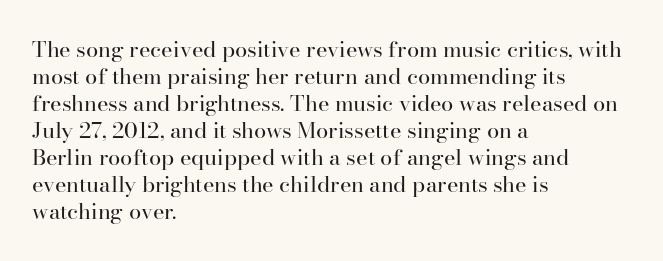
Q: Is the text bold? A: No.
Q: Is the text italic (slanted)? A: No, it is upright.
Q: Is the text underlined? A: No.
Q: How is the paragraph aligned? A: Left-aligned.
Q: Is the spacing between letters normal or unusually wide? A: Normal.
